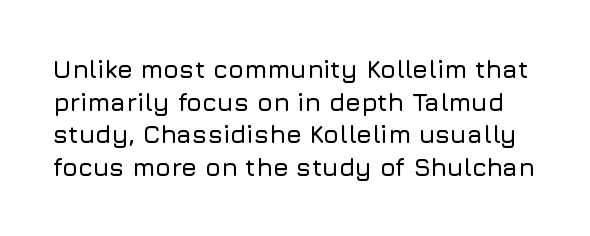
Tracking value appears to be zero — textbook default spacing. This rendering features lettering with no underline. Do the letters lean? They stand straight. Honestly, the row spacing looks completely unremarkable.
